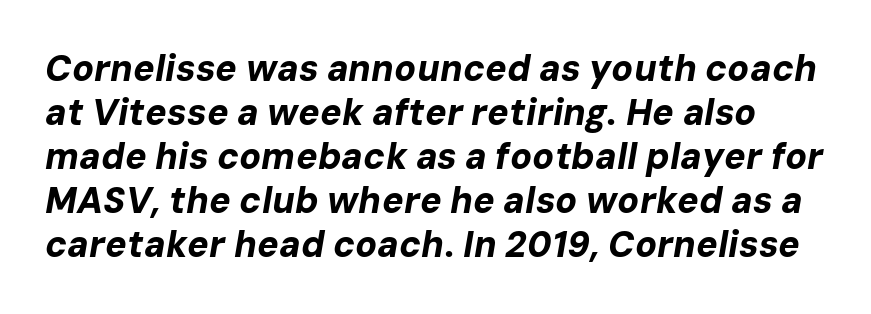
Honestly, the letter spacing is just normal — you wouldn't notice it. The rendering applies a slant to the glyphs. These lines are rendered in a variable-pitch font. Type without underlining.
